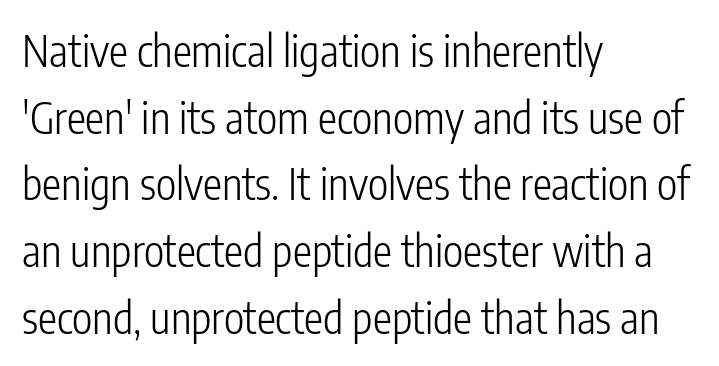
The image shows 43 px light, condensed sans-serif type, upright; set left-aligned, normal line spacing (1.55x), normal letter spacing, not underlined; low stroke contrast and a medium x-height.
